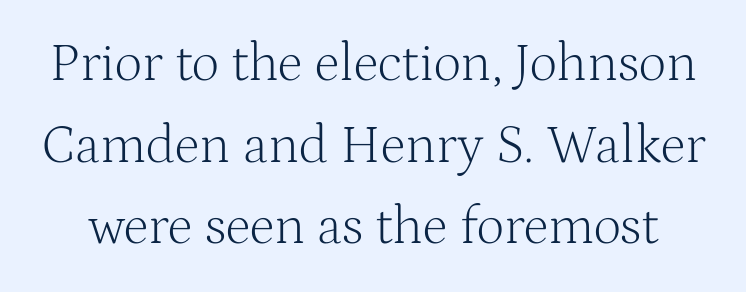
Upright lettering throughout. Spacing between characters is what you'd get straight out of the box. Bare-footed words on every line. Little horizontal feet cap the strokes, marking this as serif type. This sample keeps an unexceptional amount of space between lines.
